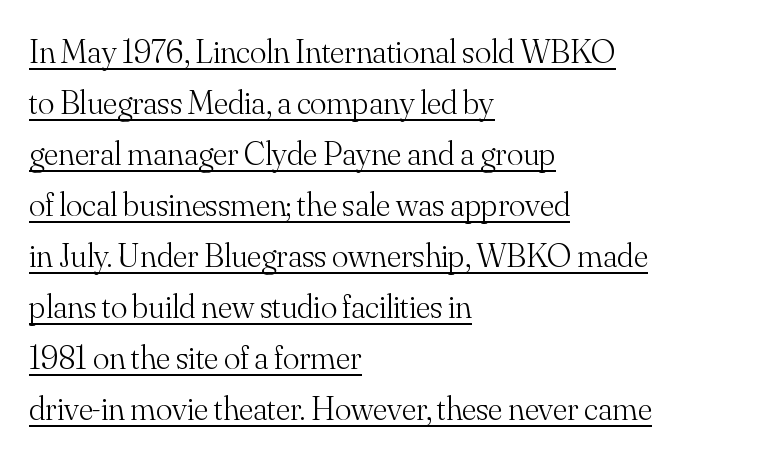
Heaviness? Minimal to ordinary, like unemphasized prose. Like a heading marked for emphasis, these lines bear an underscore. The letters advance in unequal steps, a hallmark of proportional type. This is serif lettering, the kind often seen in printed books. Layout note: lines flush left.
